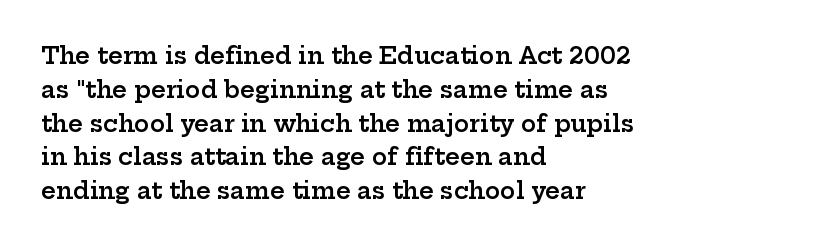
{"italic": "no", "bold": "semi", "underline": "no", "align": "left", "line_spacing": "normal", "line_spacing_ratio": 1.47, "letter_spacing": "normal", "letter_spacing_em": 0.0, "glyph_px": 23}
